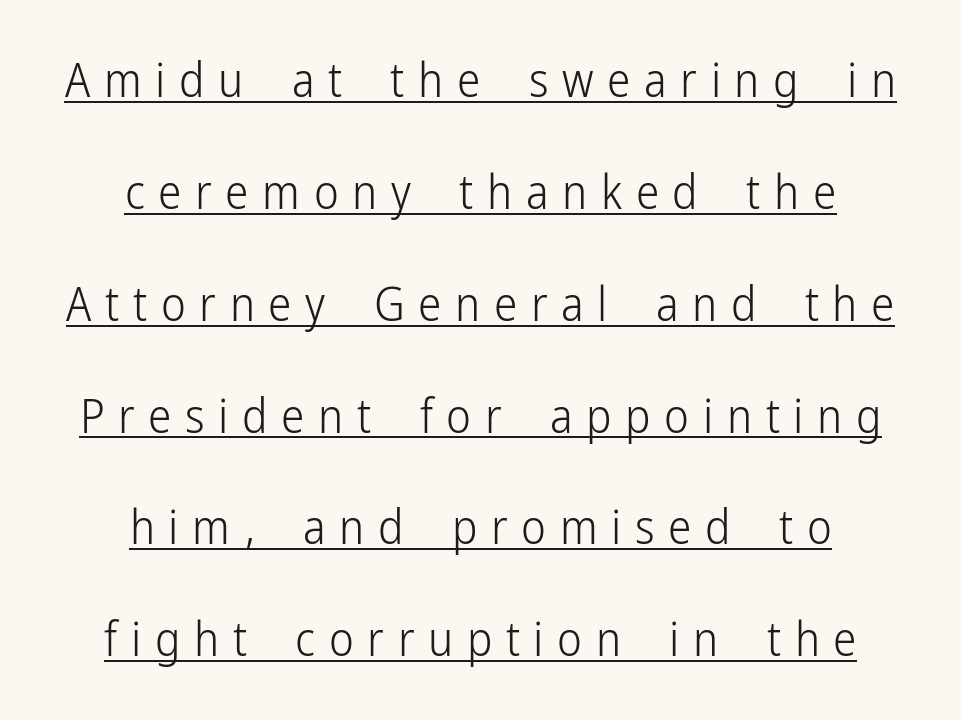
The image shows 47 px light, condensed sans-serif type, upright; set centered, loose line spacing (2.38x), unusually wide letter spacing (+0.29 em), underlined; low stroke contrast and a medium x-height.
